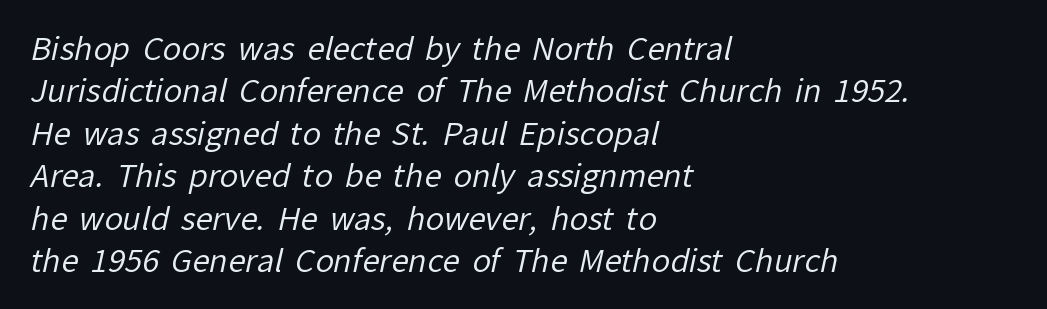
{"serif": "no", "bold": "no", "weight": "regular", "width": "normal", "stroke_contrast": "low", "x_height": "medium", "monospaced": "no", "underline": "no", "align": "left", "line_spacing": "normal", "line_spacing_ratio": 1.37, "letter_spacing": "normal", "letter_spacing_em": 0.0, "glyph_px": 31}
